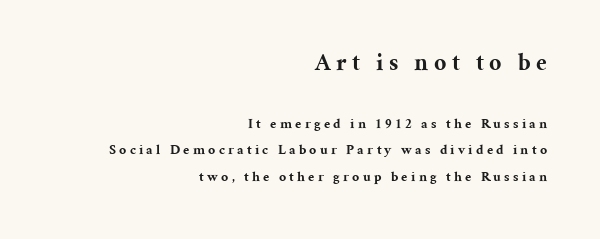
{"italic": "no", "bold": "yes", "underline": "no", "align": "right", "line_spacing": "loose", "line_spacing_ratio": 1.9, "letter_spacing": "wide", "letter_spacing_em": 0.23, "larger_block": "first", "size_ratio": 1.71, "glyph_px": 24}
